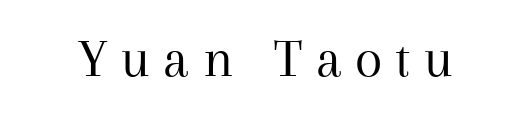
The image shows 56 px regular-weight serif type, upright; set unusually wide letter spacing (+0.24 em), not underlined; medium stroke contrast and a medium x-height.
